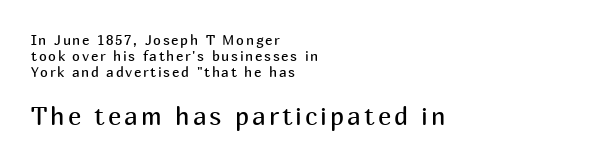
The image shows 25 px text type, upright; set left-aligned, line spacing 1.16x, not underlined; the second (bottom) block is 1.79x larger.
